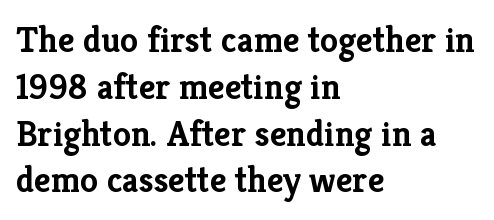
Underlining? Definitely not there. A dark, heavy texture on the line: the type is bold. Which margin do the lines hug? The left one — the right edge is uneven. Spacing verdict: proportional, widths tailored to each character. If you measured baseline to baseline, you'd find a middling distance.
